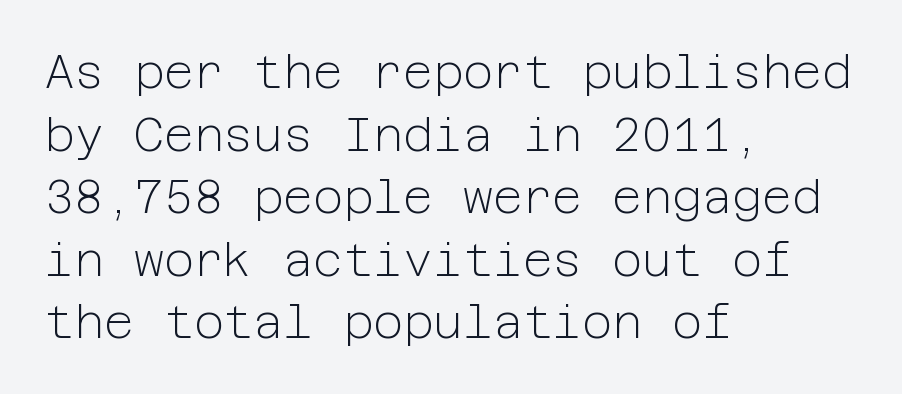
Q: Is the text bold? A: No.
Q: Is the text italic (slanted)? A: No, it is upright.
Q: Is the typeface a serif or a sans-serif typeface? A: Sans-serif.
Q: Is the text underlined? A: No.
Q: How is the paragraph aligned? A: Left-aligned.
Q: Is the spacing between letters normal or unusually wide? A: Normal.
Q: Is the spacing between lines tight, normal or loose? A: Normal.
Q: Width (condensed, normal, or wide)? A: Normal.
Q: Stroke contrast? A: Low.
Q: x-height? A: Medium.
